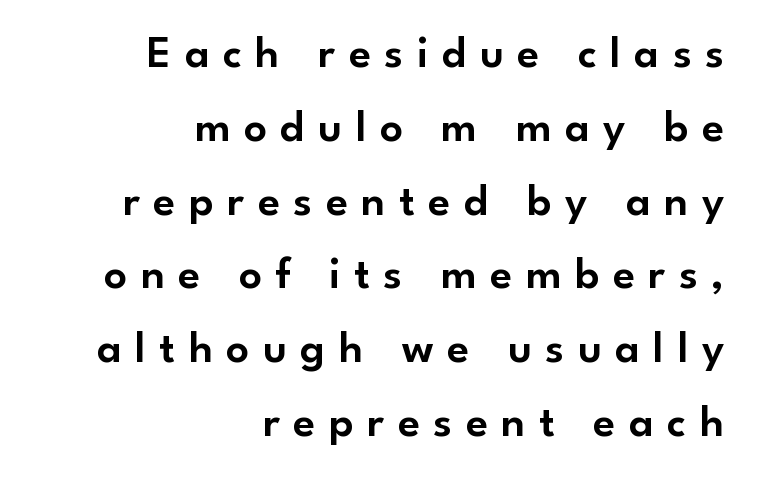
The image shows 45 px sans-serif type, upright; set right-aligned, normal line spacing (1.64x), unusually wide letter spacing (+0.3 em), not underlined; low stroke contrast and a small x-height.
